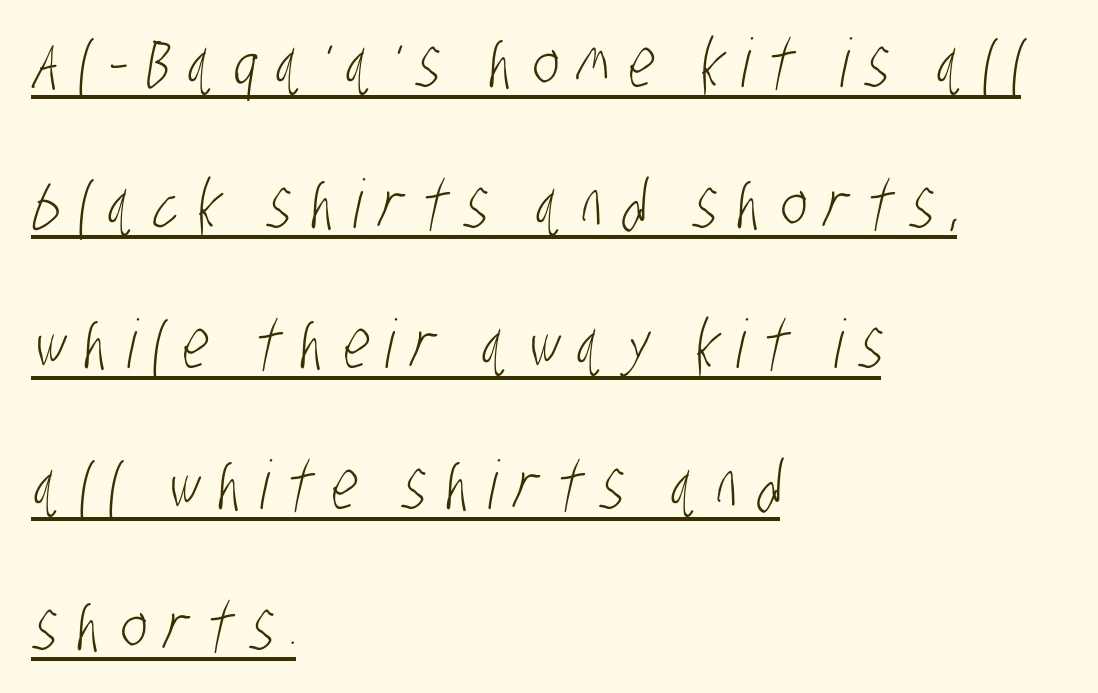
{"serif": "no", "bold": "no", "weight": "light", "width": "condensed", "stroke_contrast": "low", "x_height": "large", "monospaced": "no", "underline": "yes", "align": "left", "line_spacing": "loose", "line_spacing_ratio": 2.1, "letter_spacing": "wide", "letter_spacing_em": 0.27, "glyph_px": 67}
